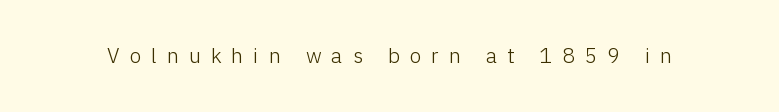
Q: Is the text bold? A: No.
Q: Is the text italic (slanted)? A: No, it is upright.
Q: Is the text underlined? A: No.
Q: Is the spacing between letters normal or unusually wide? A: Unusually wide.
